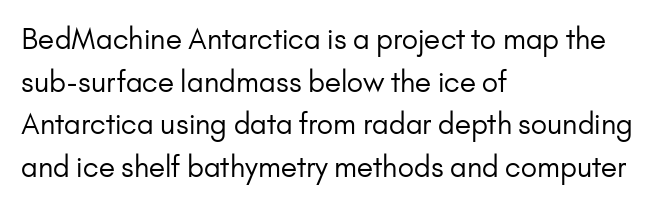
Q: Is the text bold? A: No.
Q: Is the text italic (slanted)? A: No, it is upright.
Q: Is the typeface a serif or a sans-serif typeface? A: Sans-serif.
Q: Is the text underlined? A: No.
Q: How is the paragraph aligned? A: Left-aligned.
Q: Is the spacing between letters normal or unusually wide? A: Normal.
Q: Is the spacing between lines tight, normal or loose? A: Normal.
Q: Width (condensed, normal, or wide)? A: Normal.
Q: Stroke contrast? A: Low.
Q: x-height? A: Small.
Q: Monospaced? A: No.
